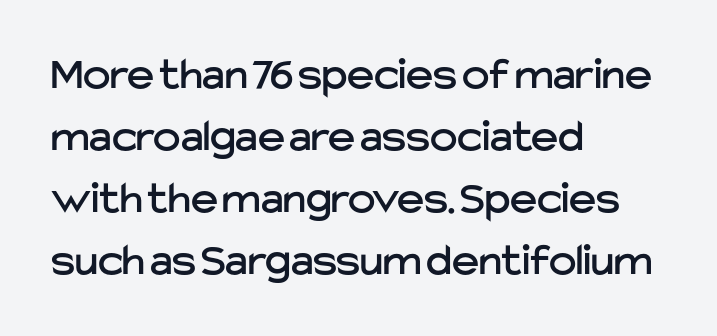
The image shows 46 px sans-serif type, upright; set left-aligned, normal line spacing (1.35x), normal letter spacing, not underlined; low stroke contrast and a medium x-height.
